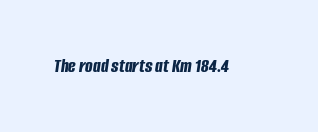
The area under the type is left untouched. The tracking reads as untouched default to a designer's eye. There's an unmistakable incline to the writing here. Each glyph is drawn with heavy, bold strokes.
